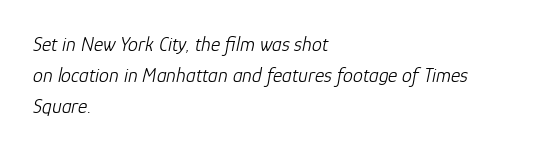
A normal amount of white space separates one row of letters from the next. Glance below the letters and you will spot only blank space. Each line starts at the same left margin while the right side varies. The passage shown leans; its letterforms are oblique. No chunkiness to these letters — they're not bold.
